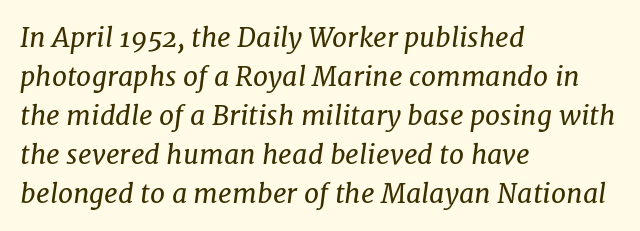
Q: Is the text bold? A: No.
Q: Is the text italic (slanted)? A: Yes, it leans right by about 7 degrees.
Q: Is the text underlined? A: No.
Q: How is the paragraph aligned? A: Left-aligned.
Q: Is the spacing between letters normal or unusually wide? A: Normal.
Q: Is the spacing between lines tight, normal or loose? A: Normal.
